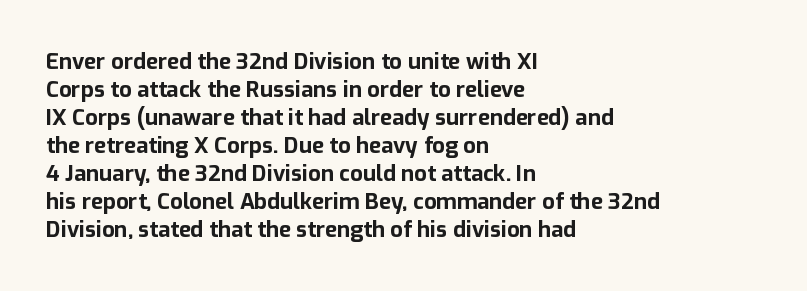
The image shows 22 px bold type, upright; set left-aligned, normal line spacing (1.27x), normal letter spacing, not underlined.
